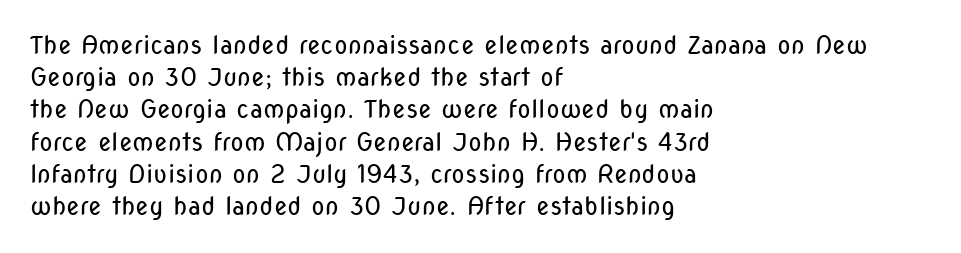
Q: Is the text bold? A: No.
Q: Is the text italic (slanted)? A: No, it is upright.
Q: Is the text underlined? A: No.
Q: How is the paragraph aligned? A: Left-aligned.
Q: Is the spacing between letters normal or unusually wide? A: Normal.
Q: Is the spacing between lines tight, normal or loose? A: Normal.
